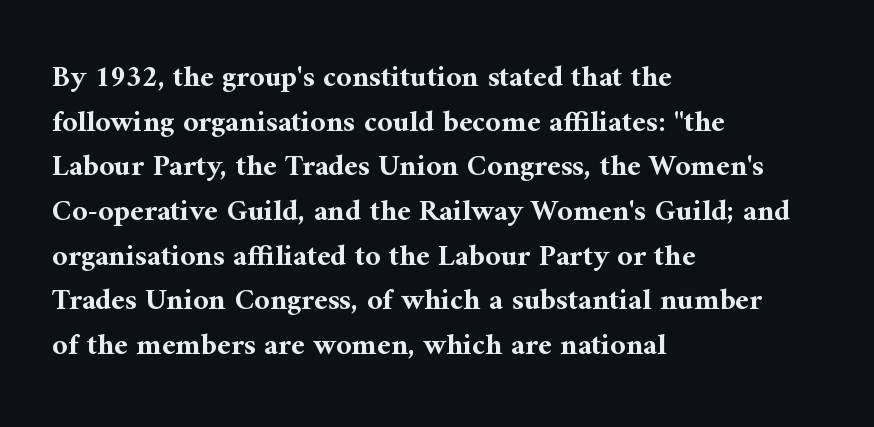
The image shows 30 px bold serif type, upright; set left-aligned, normal line spacing (1.49x), normal letter spacing, not underlined; medium stroke contrast and a medium x-height.
